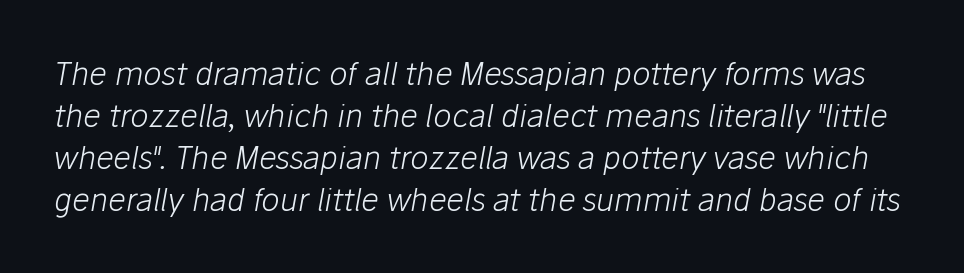
Q: Is the text bold? A: No.
Q: Is the text italic (slanted)? A: Yes, it leans right by about 10 degrees.
Q: Is the text underlined? A: No.
Q: Is the spacing between letters normal or unusually wide? A: Normal.
Q: Is the spacing between lines tight, normal or loose? A: Normal.
Q: Width (condensed, normal, or wide)? A: Normal.
Q: Stroke contrast? A: Low.
Q: x-height? A: Medium.
Q: Monospaced? A: No.
